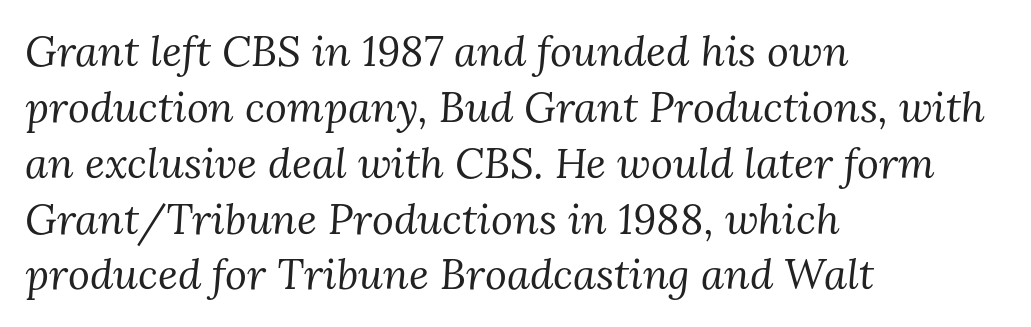
This sample has the flowing, uneven cadence of proportional lettering. Is the type slanted? Yes — the strokes lean at a clear angle. Line beginnings align vertically; line endings do not. Vertical spacing — default.
